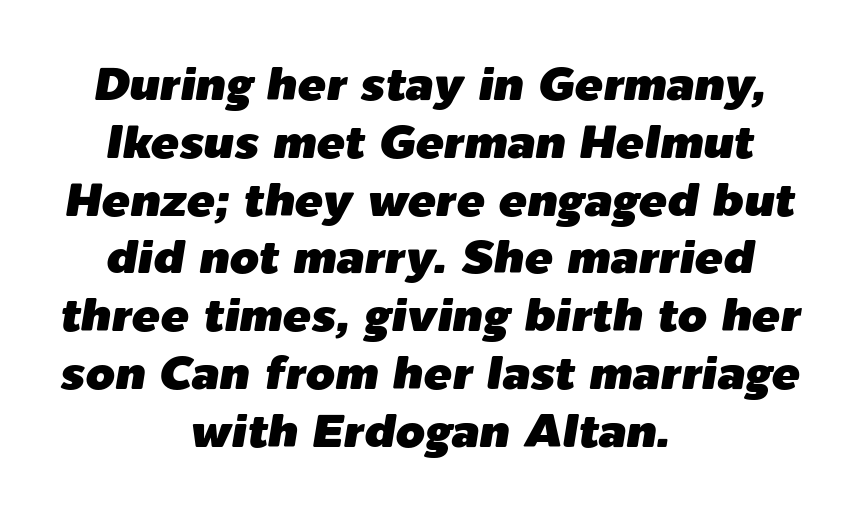
{"italic": "yes", "lean": "right", "slant_degrees": 9, "width": "normal", "stroke_contrast": "low", "x_height": "medium", "monospaced": "no", "underline": "no", "align": "center", "line_spacing_ratio": 1.23, "letter_spacing": "normal", "letter_spacing_em": 0.0, "glyph_px": 47}
